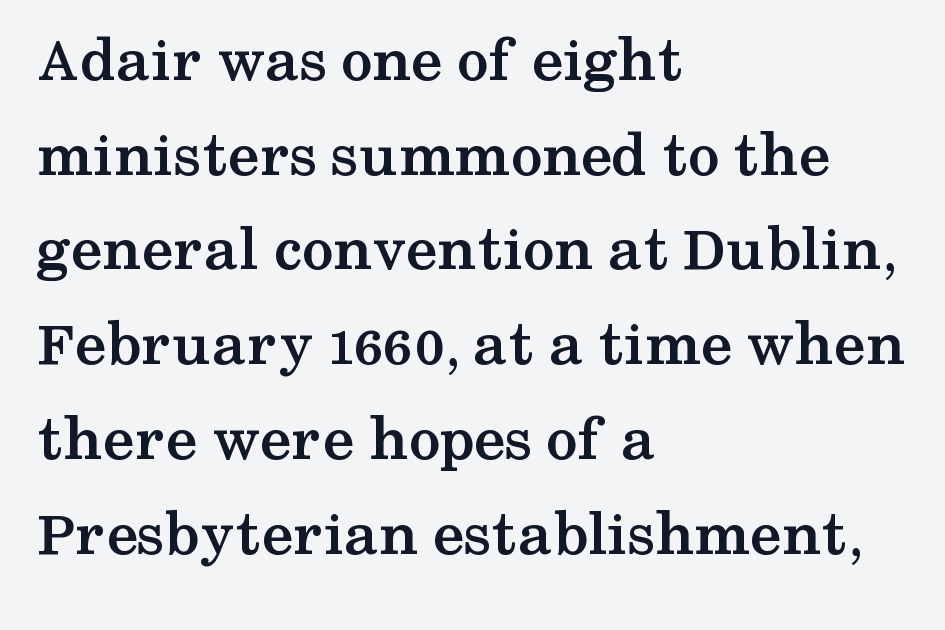
These lines are rendered in a variable-pitch font. Glance below the letters and you will spot only blank space. This sample is left-justified, so line endings fall wherever the words run out. The characters display serif detailing at their extremities.
